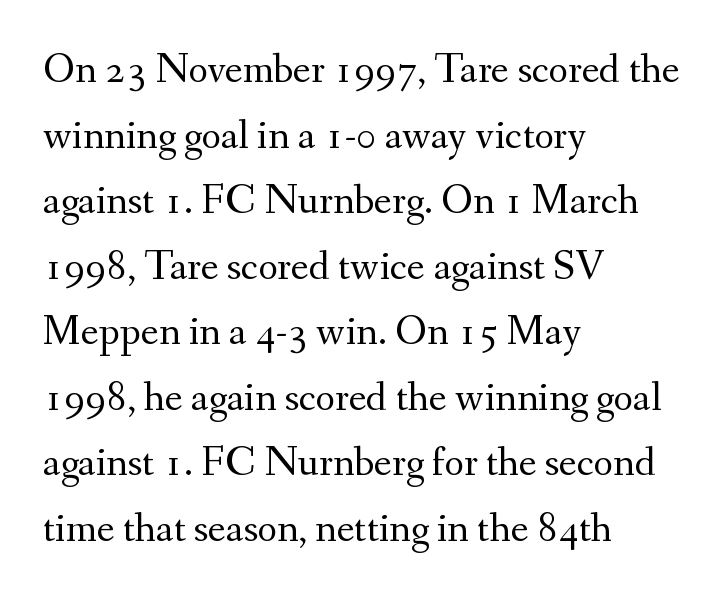
The image shows 42 px regular-weight serif type, upright; set left-aligned, normal line spacing (1.56x), normal letter spacing, not underlined; medium stroke contrast and a small x-height.
